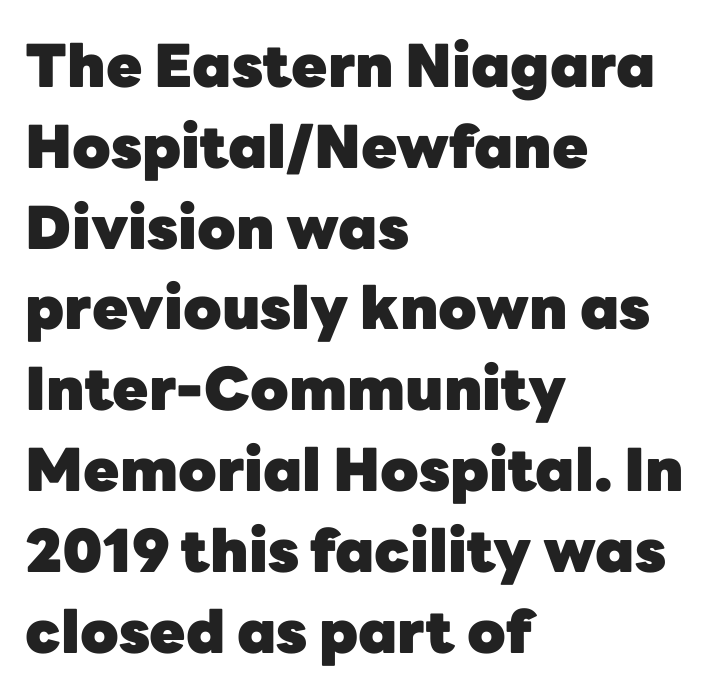
Q: Is the text bold? A: Yes.
Q: Is the text italic (slanted)? A: No, it is upright.
Q: Is the typeface a serif or a sans-serif typeface? A: Sans-serif.
Q: Is the text underlined? A: No.
Q: How is the paragraph aligned? A: Left-aligned.
Q: Is the spacing between letters normal or unusually wide? A: Normal.
Q: Is the spacing between lines tight, normal or loose? A: Normal.
Q: Width (condensed, normal, or wide)? A: Normal.
Q: Stroke contrast? A: Low.
Q: x-height? A: Medium.
Q: Monospaced? A: No.
